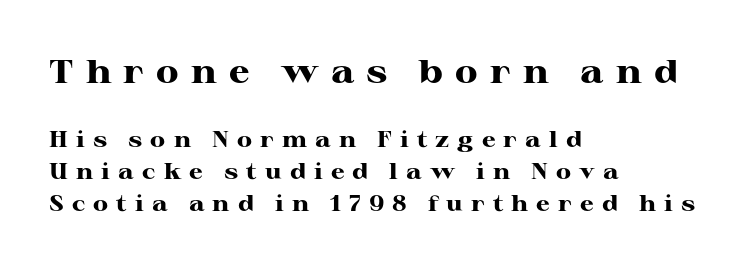
The image shows 33 px heavy, wide serif type, upright; set left-aligned, normal line spacing (1.46x), unusually wide letter spacing (+0.37 em), not underlined; the first (top) block is 1.5x larger; high stroke contrast and a medium x-height.
